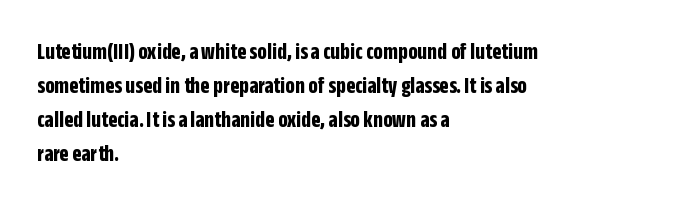
The image shows 24 px bold type, upright; set left-aligned, normal line spacing (1.42x), normal letter spacing, not underlined.
